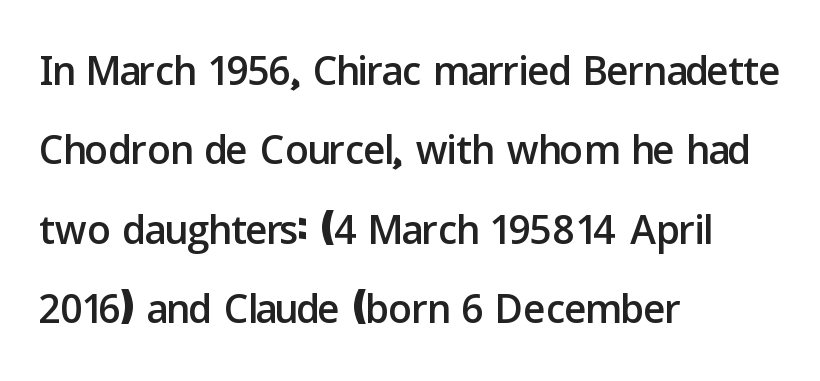
Note the varied advance widths — an 'i' is clearly narrower than an 'm'. The characters display no serif detailing; their extremities are plain. The space beneath each line is pristine and unruled. Evenly set lines give the paragraph a standard silhouette. The setting favours the left margin, as ordinary paragraphs usually do. Italic: no, the glyphs are upright roman.
